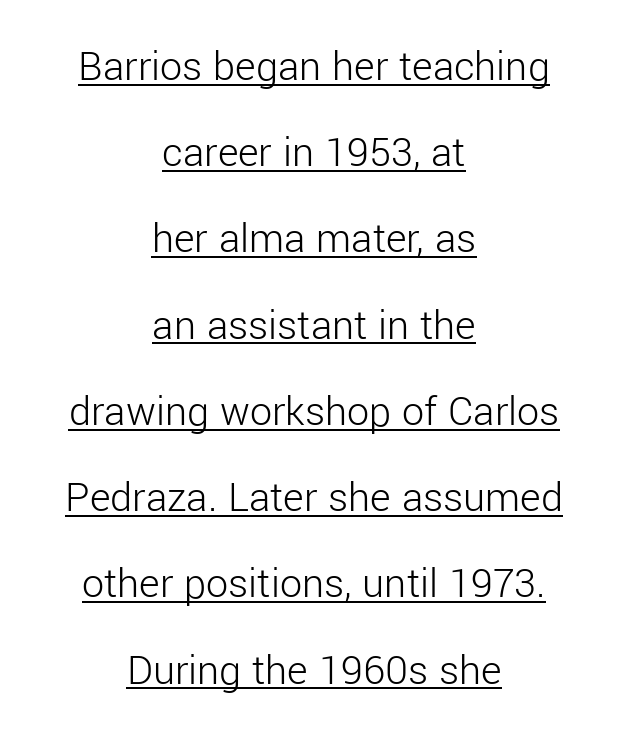
The image shows 44 px light sans-serif type, upright; set centered, loose line spacing (1.96x), normal letter spacing, underlined; low stroke contrast and a medium x-height.
